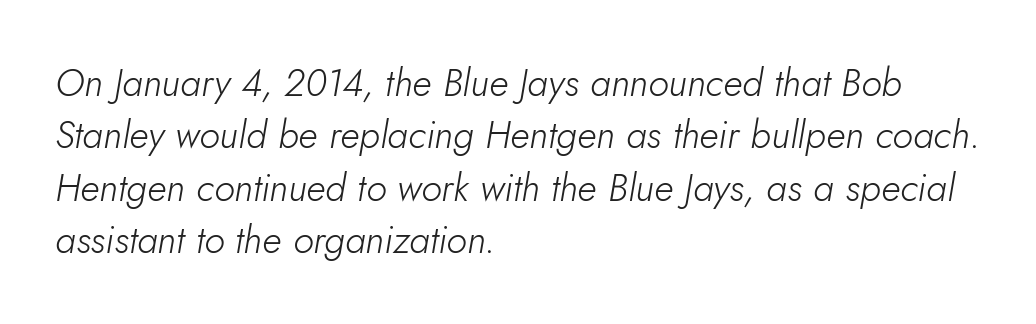
{"italic": "yes", "lean": "right", "slant_degrees": 5, "bold": "no", "weight": "light", "width": "normal", "stroke_contrast": "low", "x_height": "small", "monospaced": "no", "underline": "no", "align": "left", "line_spacing": "normal", "line_spacing_ratio": 1.38, "letter_spacing": "normal", "letter_spacing_em": 0.0, "glyph_px": 38}
